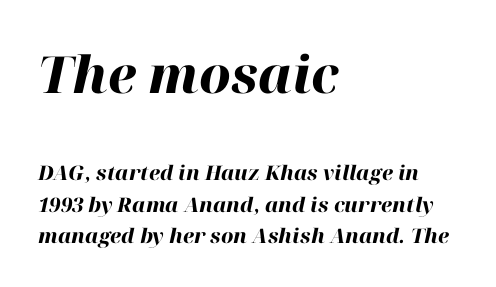
Leftover space on each line is placed entirely after the last word. Every letter is thick-stroked: bold, no question. Size hierarchy here favors the leading block over the trailing one. A typesetter would call this zero additional tracking. Characters are canted at an angle relative to the baseline's perpendicular. You could not count columns in this text — the font is proportionally spaced.
